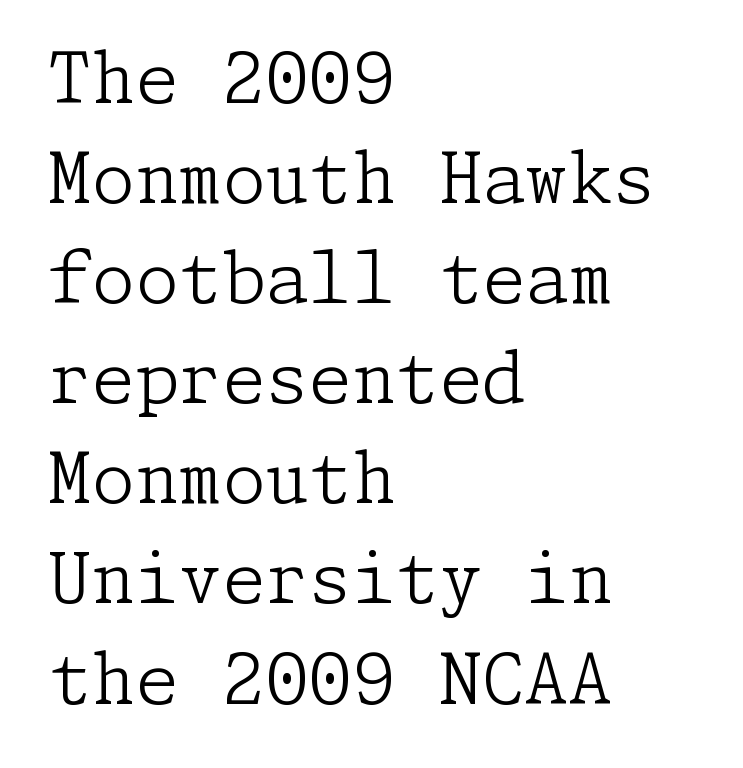
Descender tails drop into unmarked territory. Interline gaps are of average width in this sample. A classic flush-left, rag-right setting is used for this passage. These lines were composed using upright roman letters. Classification — serif.
